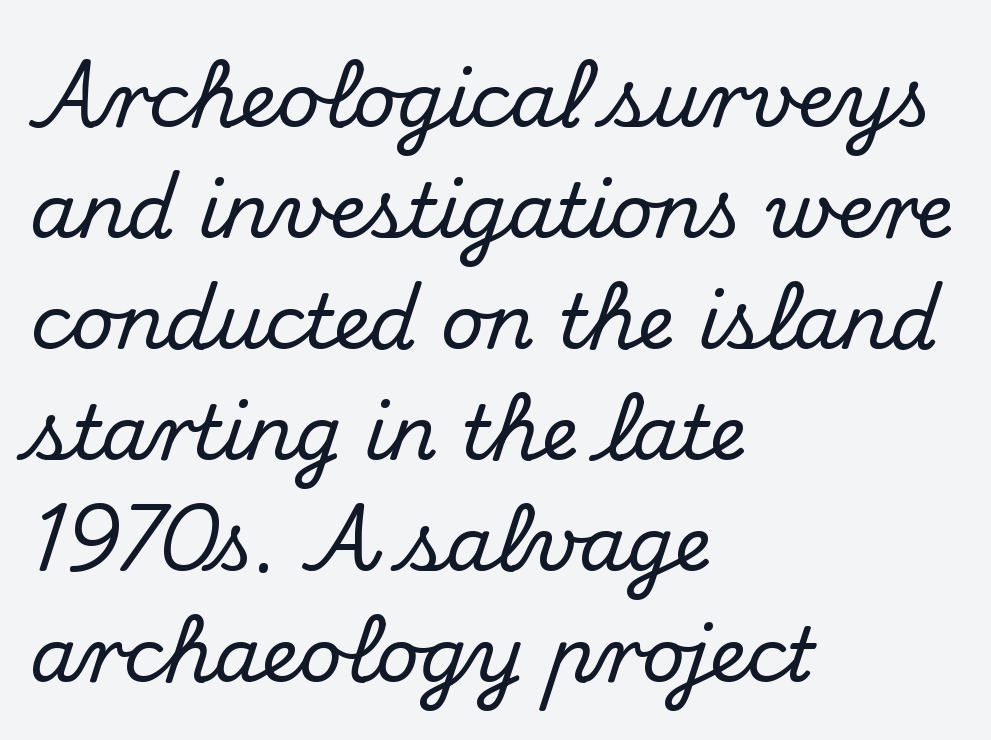
{"serif": "yes", "width": "normal", "stroke_contrast": "medium", "x_height": "small", "monospaced": "no", "underline": "no", "align": "left", "line_spacing": "normal", "line_spacing_ratio": 1.48, "letter_spacing": "normal", "letter_spacing_em": 0.0, "glyph_px": 75}
